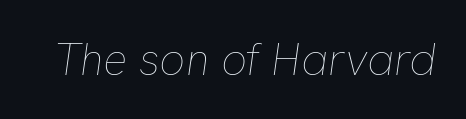
A light-to-regular cut is what we see here. Plain, unruled lines of type. How are the letters spaced? Ordinarily, with no added tracking. Note the varied advance widths — an 'i' is clearly narrower than an 'm'. Tall strokes in this sample are angled rather than plumb.
